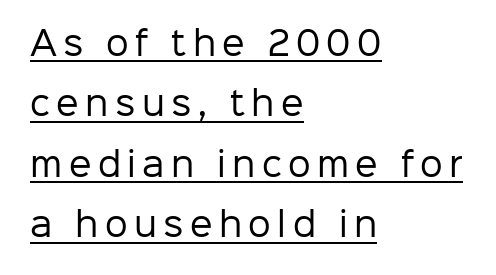
The image shows 32 px regular-weight sans-serif type, upright; set left-aligned, line spacing 1.89x, unusually wide letter spacing (+0.2 em), underlined; low stroke contrast and a medium x-height.
